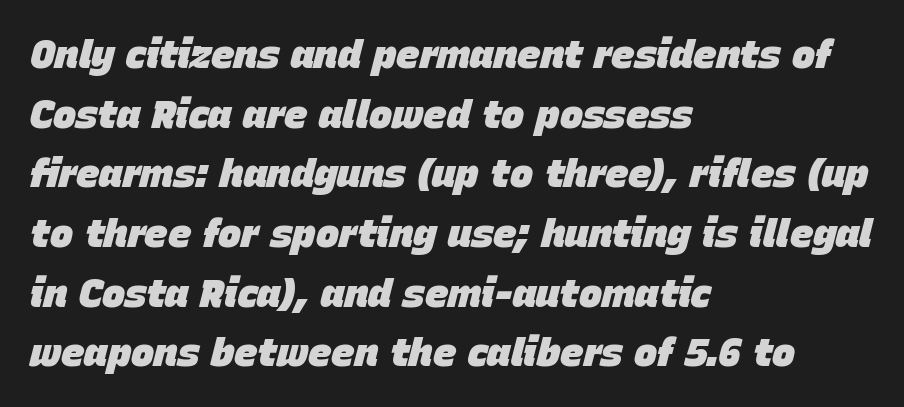
{"italic": "yes", "lean": "right", "slant_degrees": 15, "bold": "yes", "weight": "heavy", "width": "normal", "stroke_contrast": "low", "x_height": "large", "monospaced": "no", "underline": "no", "align": "left", "line_spacing": "normal", "line_spacing_ratio": 1.53, "letter_spacing": "normal", "letter_spacing_em": 0.0, "glyph_px": 39}
